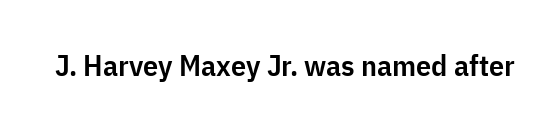
The image shows 30 px semibold, condensed sans-serif type, upright; set normal letter spacing, not underlined; low stroke contrast and a medium x-height.
